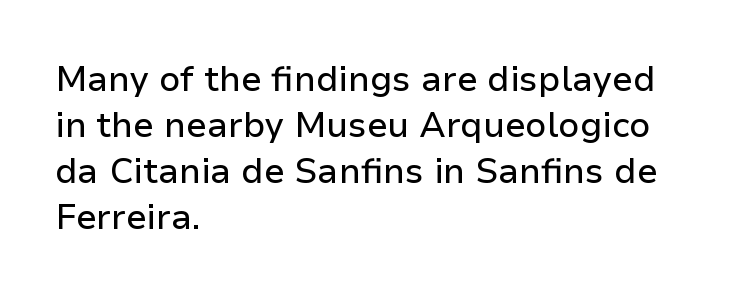
The image shows 35 px sans-serif type, upright; set left-aligned, normal line spacing (1.31x), normal letter spacing, not underlined; low stroke contrast and a medium x-height.
